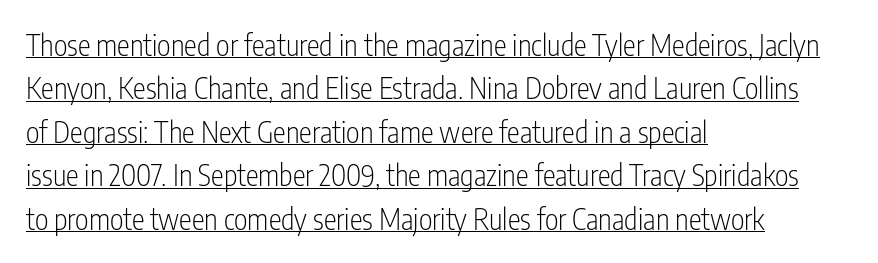
The image shows 29 px light, condensed sans-serif type, upright; set left-aligned, normal line spacing (1.5x), normal letter spacing, underlined; low stroke contrast and a medium x-height.
